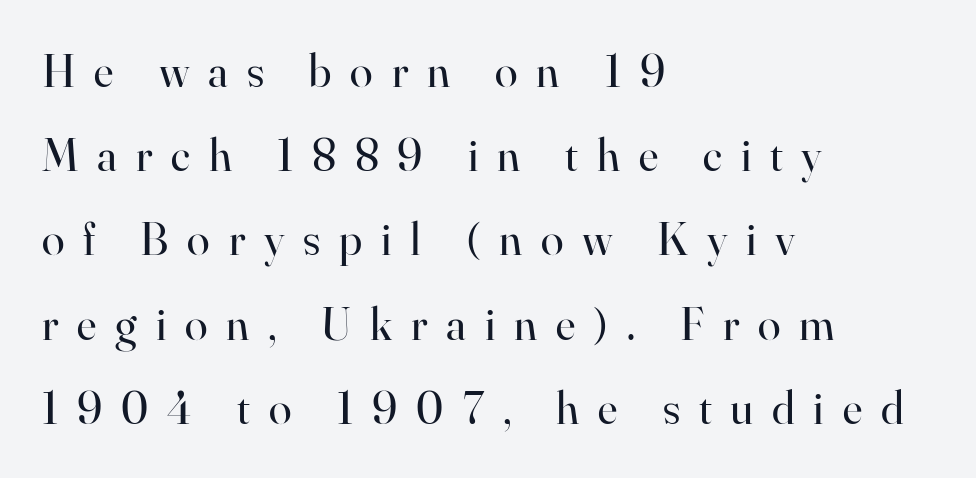
The image shows 46 px regular-weight serif type, upright; set left-aligned, line spacing 1.83x, unusually wide letter spacing (+0.41 em), not underlined; high stroke contrast and a small x-height.
